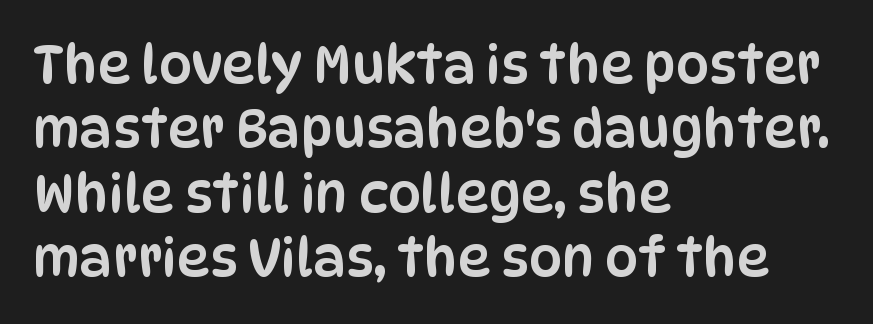
Q: Is the text italic (slanted)? A: No, it is upright.
Q: Is the typeface a serif or a sans-serif typeface? A: Sans-serif.
Q: Is the text underlined? A: No.
Q: How is the paragraph aligned? A: Left-aligned.
Q: Is the spacing between letters normal or unusually wide? A: Normal.
Q: Width (condensed, normal, or wide)? A: Condensed.
Q: Stroke contrast? A: Low.
Q: x-height? A: Large.
Q: Monospaced? A: No.
